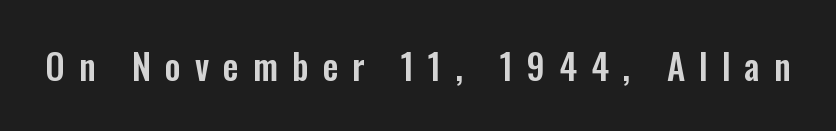
Q: Is the text italic (slanted)? A: No, it is upright.
Q: Is the typeface a serif or a sans-serif typeface? A: Sans-serif.
Q: Is the text underlined? A: No.
Q: Is the spacing between letters normal or unusually wide? A: Unusually wide.
Q: Width (condensed, normal, or wide)? A: Condensed.
Q: Stroke contrast? A: Low.
Q: x-height? A: Medium.
Q: Monospaced? A: No.
